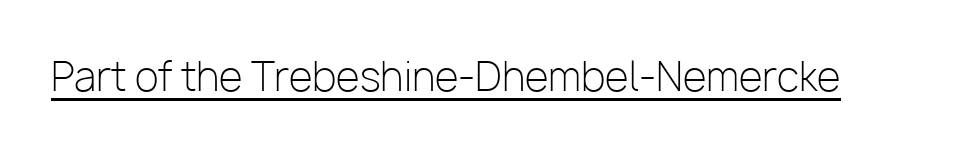
{"serif": "no", "italic": "no", "bold": "no", "weight": "light", "width": "normal", "stroke_contrast": "low", "x_height": "medium", "monospaced": "no", "underline": "yes", "letter_spacing": "normal", "letter_spacing_em": 0.0, "glyph_px": 39}
